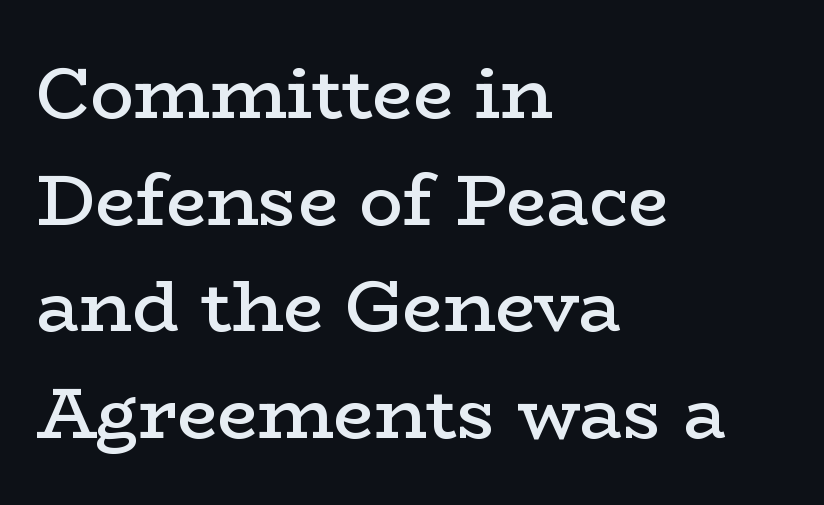
The rendering uses natural spacing where letterforms have individual widths. Compared with typical paragraphs, the rows here are spaced about the same. Typesetter's note: demi weight, one step under bold. Lines of text with bare space underneath. The lines are quadded left.
